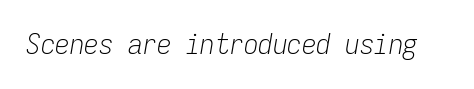
Compared with a typical body face, this is equally light or lighter still. This rendering features lettering with no underline. Style check: oblique. Glyph-to-glyph distance matches everyday printed text. Each letter, wide or thin by design, is forced into the same width here.
